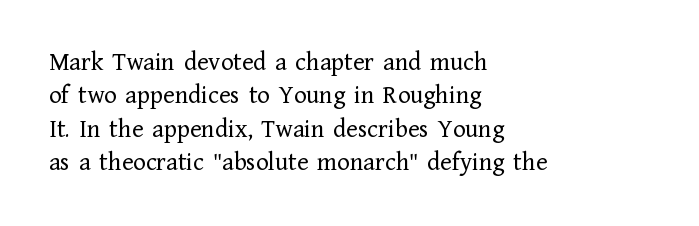
Compared with typical paragraphs, the rows here are spaced about the same. The letters stand straight up with perfectly vertical stems. Short and long lines alike share a common starting point at left. Is the stroke heavy? The answer is a plain regular-or-lighter. In terms of letterspacing, this is plain default setting. Just letters on the line, the space beneath them empty.
